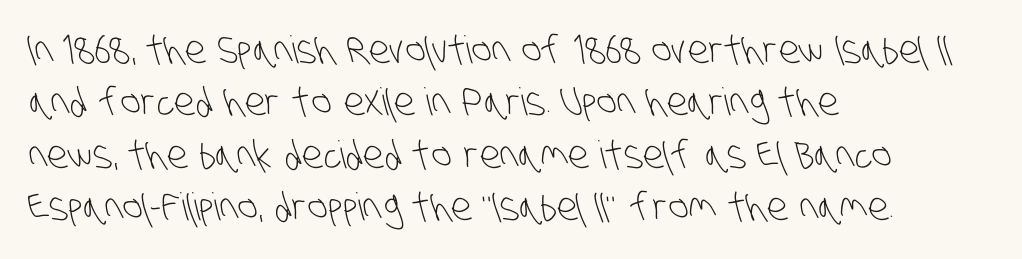
Regarding leading, the lines here are spaced in the standard way. A bare baseline throughout the passage. Examine the stroke ends and you'll find no serifs. Spacing verdict: proportional, widths tailored to each character. Words appear dense and cohesive because spacing is normal. Weight: regular or lighter.
